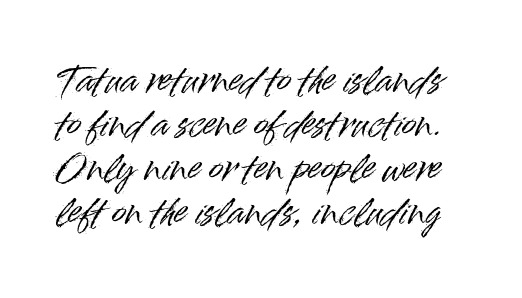
The image shows 34 px sans-serif type; set normal line spacing (1.29x), normal letter spacing, not underlined; high stroke contrast and a small x-height.
